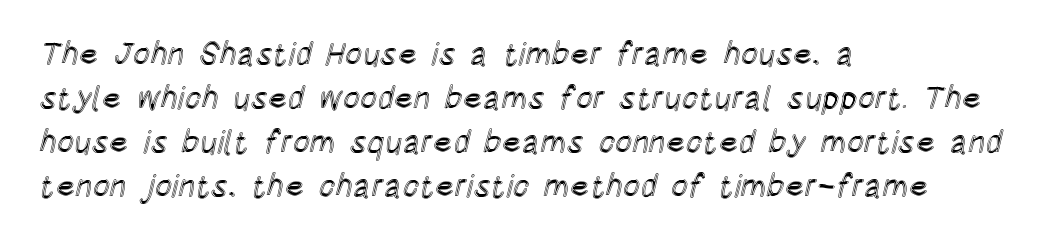
Q: Is the text italic (slanted)? A: Yes.
Q: Is the text underlined? A: No.
Q: How is the paragraph aligned? A: Left-aligned.
Q: Is the spacing between letters normal or unusually wide? A: Normal.
Q: Is the spacing between lines tight, normal or loose? A: Normal.
Q: Width (condensed, normal, or wide)? A: Condensed.
Q: x-height? A: Large.
Q: Monospaced? A: No.
